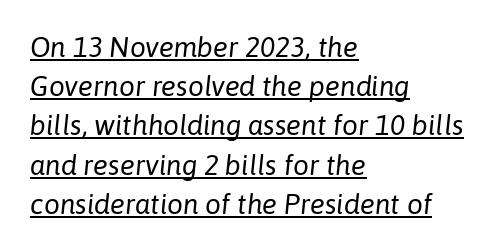
Q: Is the text bold? A: No.
Q: Is the text italic (slanted)? A: Yes, it leans right by about 6 degrees.
Q: Is the text underlined? A: Yes.
Q: How is the paragraph aligned? A: Left-aligned.
Q: Is the spacing between letters normal or unusually wide? A: Normal.
Q: Is the spacing between lines tight, normal or loose? A: Normal.
Q: Width (condensed, normal, or wide)? A: Normal.
Q: Stroke contrast? A: Low.
Q: x-height? A: Medium.
Q: Monospaced? A: No.
